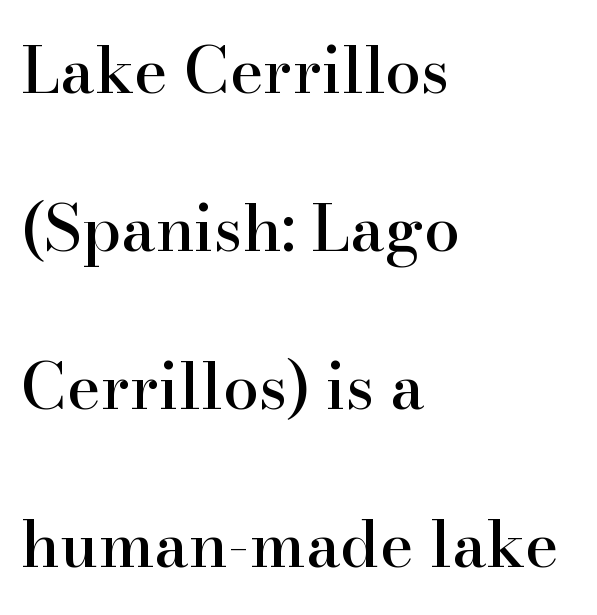
The image shows 64 px serif type, upright; set left-aligned, loose line spacing (2.47x), normal letter spacing, not underlined; high stroke contrast and a small x-height.
